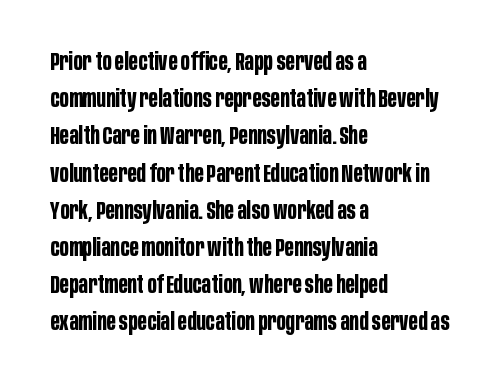
Q: Is the text bold? A: Yes.
Q: Is the text italic (slanted)? A: No, it is upright.
Q: Is the text underlined? A: No.
Q: How is the paragraph aligned? A: Left-aligned.
Q: Is the spacing between letters normal or unusually wide? A: Normal.
Q: Is the spacing between lines tight, normal or loose? A: Normal.
